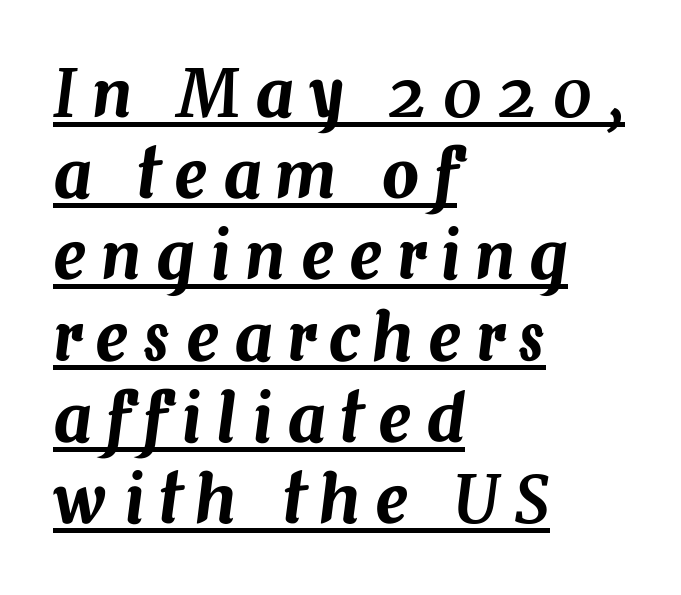
{"italic": "yes", "lean": "right", "slant_degrees": 7, "width": "normal", "stroke_contrast": "medium", "x_height": "medium", "monospaced": "no", "underline": "yes", "align": "left", "line_spacing": "normal", "line_spacing_ratio": 1.25, "letter_spacing": "wide", "letter_spacing_em": 0.23, "glyph_px": 65}
